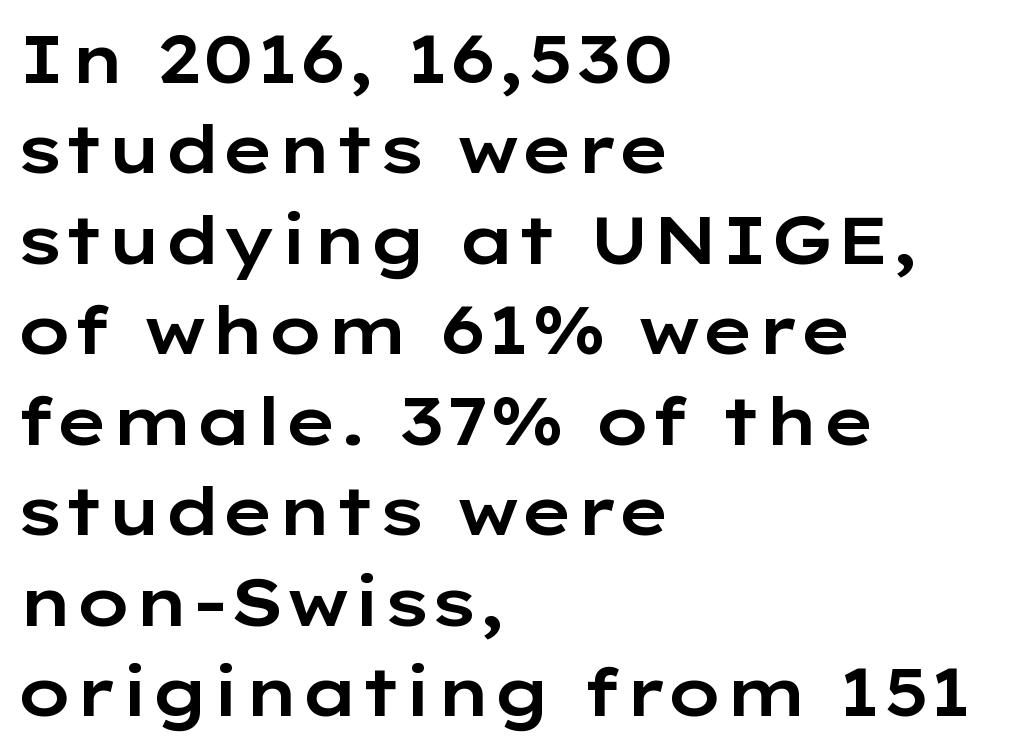
Caption: multi-line text, flush left, ragged right. Rendered with straight, roman letterforms. Interline gaps are of average width in this sample. The letters advance in unequal steps, a hallmark of proportional type. Each letter's strokes conclude bluntly, with no projecting serifs. The line texture is even and compact thanks to regular tracking.
